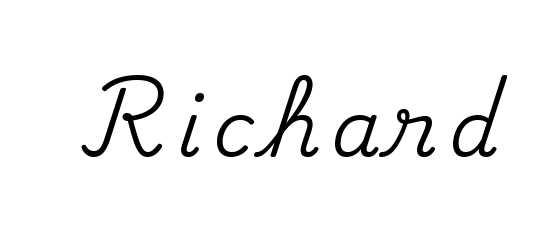
The image shows 79 px serif type; set not underlined; medium stroke contrast and a small x-height.
